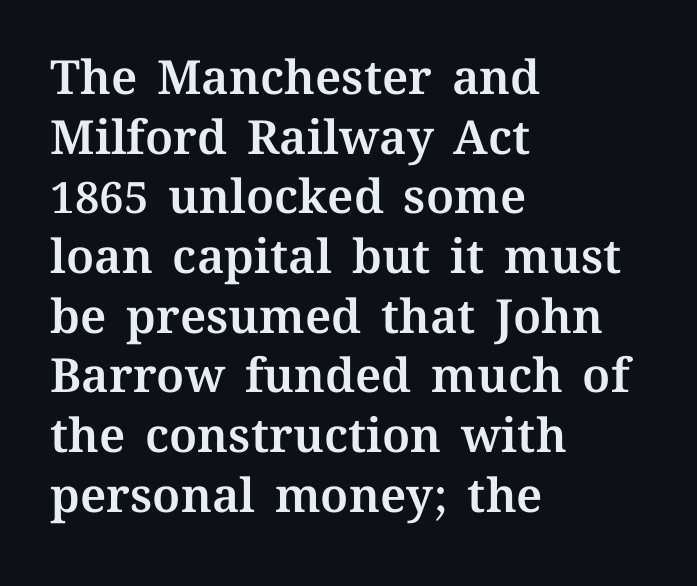
You can tell it's not italic because the verticals are truly vertical. Is the letter spacing exaggerated? No — it looks like the ordinary default. Note the varied advance widths — an 'i' is clearly narrower than an 'm'. Unmarked baselines from the first word to the last. Normally led — the rows are evenly, conventionally spaced. Alignment: flush left.
